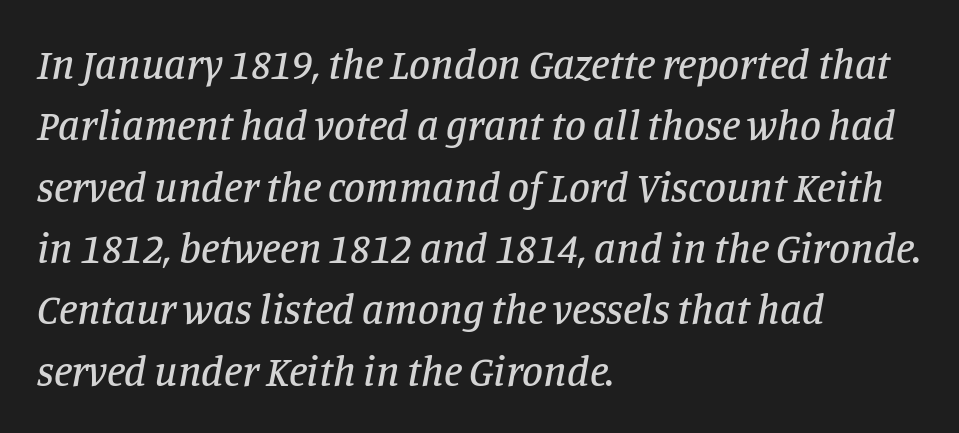
Q: Is the text italic (slanted)? A: Yes, it leans right by about 11 degrees.
Q: Is the typeface a serif or a sans-serif typeface? A: Serif.
Q: Is the text underlined? A: No.
Q: How is the paragraph aligned? A: Left-aligned.
Q: Is the spacing between letters normal or unusually wide? A: Normal.
Q: Is the spacing between lines tight, normal or loose? A: Normal.
Q: Width (condensed, normal, or wide)? A: Normal.
Q: Stroke contrast? A: Low.
Q: x-height? A: Large.
Q: Monospaced? A: No.
